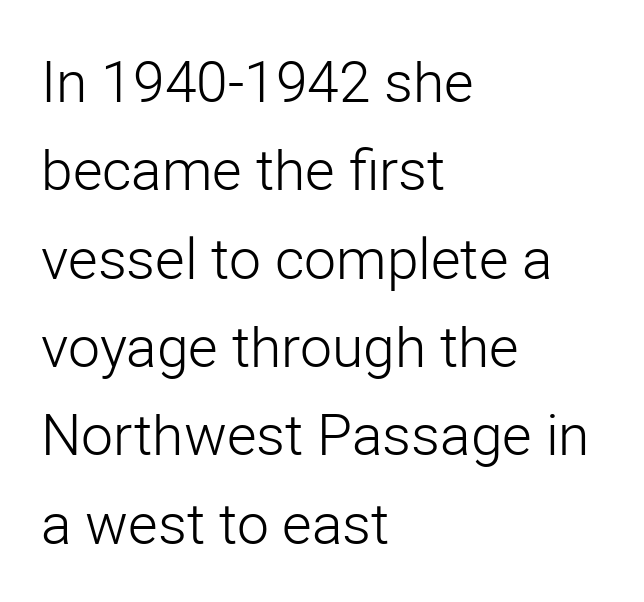
Q: Is the text bold? A: No.
Q: Is the text italic (slanted)? A: No, it is upright.
Q: Is the typeface a serif or a sans-serif typeface? A: Sans-serif.
Q: Is the text underlined? A: No.
Q: How is the paragraph aligned? A: Left-aligned.
Q: Is the spacing between letters normal or unusually wide? A: Normal.
Q: Is the spacing between lines tight, normal or loose? A: Normal.
Q: Width (condensed, normal, or wide)? A: Normal.
Q: Stroke contrast? A: Low.
Q: x-height? A: Medium.
Q: Monospaced? A: No.
